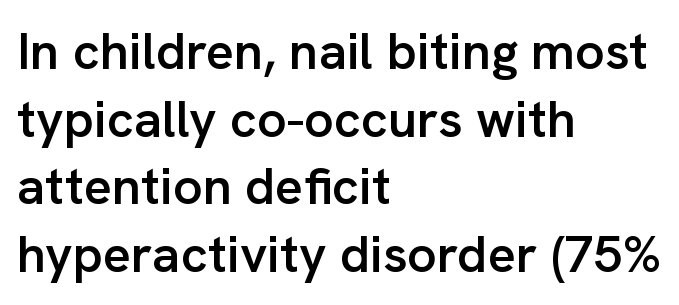
{"serif": "no", "italic": "no", "bold": "semi", "weight": "semibold", "width": "normal", "stroke_contrast": "low", "x_height": "medium", "monospaced": "no", "underline": "no", "align": "left", "line_spacing": "normal", "line_spacing_ratio": 1.3, "letter_spacing": "normal", "letter_spacing_em": 0.0, "glyph_px": 52}
